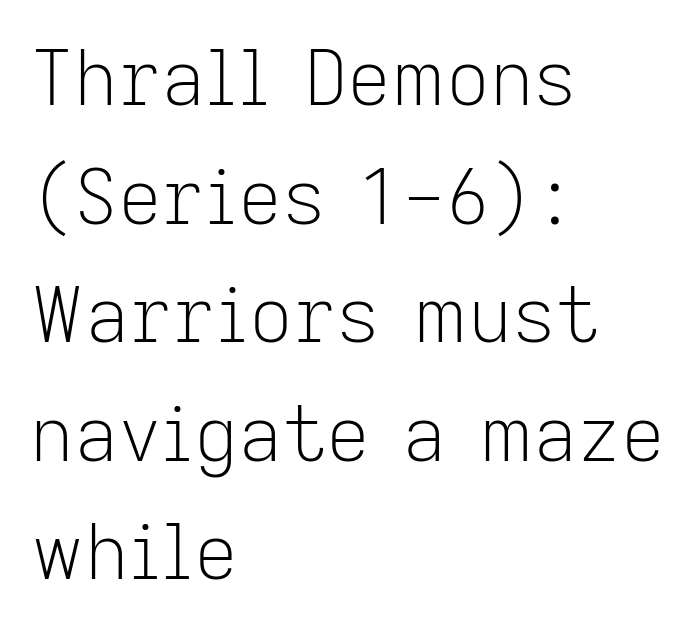
{"serif": "no", "italic": "no", "bold": "no", "weight": "light", "width": "normal", "stroke_contrast": "low", "x_height": "medium", "monospaced": "no", "underline": "no", "align": "left", "line_spacing": "normal", "line_spacing_ratio": 1.56, "letter_spacing": "normal", "letter_spacing_em": 0.0, "glyph_px": 76}
